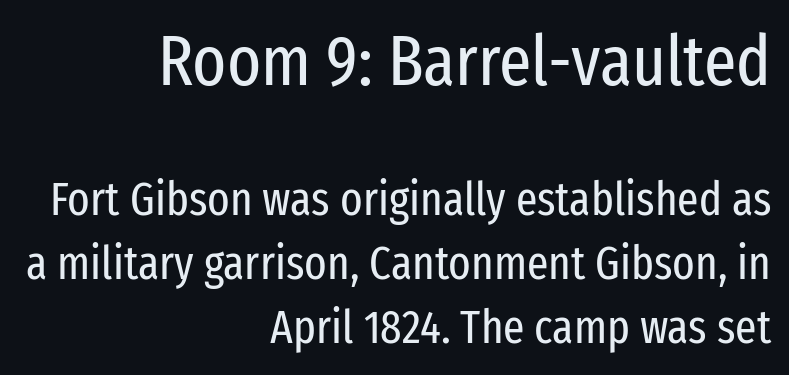
Q: Is the text bold? A: No.
Q: Is the text italic (slanted)? A: No, it is upright.
Q: Is the typeface a serif or a sans-serif typeface? A: Sans-serif.
Q: Is the text underlined? A: No.
Q: How is the paragraph aligned? A: Right-aligned.
Q: Is the spacing between letters normal or unusually wide? A: Normal.
Q: Is the spacing between lines tight, normal or loose? A: Normal.
Q: Which block of text is set in a larger size, the first (top) or the second (bottom)? A: The first (top) one.
Q: Width (condensed, normal, or wide)? A: Condensed.
Q: Stroke contrast? A: Low.
Q: x-height? A: Medium.
Q: Monospaced? A: No.
